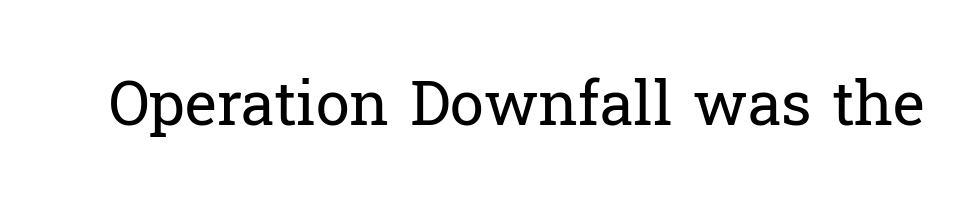
Letterform terminals end in serifs throughout the passage. No chunkiness to these letters — they're not bold. Characters remain perfectly vertical along every line. Characters follow at the spacing the type designer built in. Think of a printed novel: that variable character pitch is what you see here.
